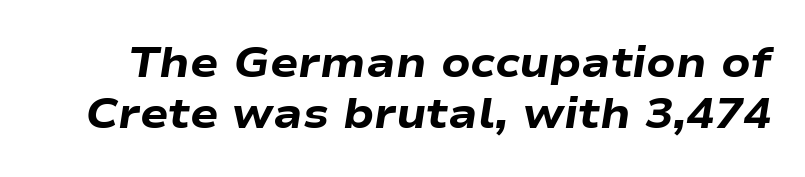
{"italic": "yes", "lean": "right", "slant_degrees": 9, "bold": "yes", "weight": "heavy", "width": "wide", "stroke_contrast": "low", "x_height": "medium", "monospaced": "no", "underline": "no", "line_spacing_ratio": 1.21, "letter_spacing": "normal", "letter_spacing_em": 0.0, "glyph_px": 42}
